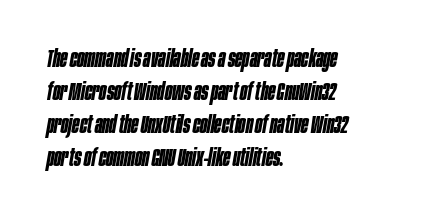
{"italic": "yes", "lean": "right", "slant_degrees": 10, "bold": "yes", "underline": "no", "align": "left", "line_spacing": "normal", "line_spacing_ratio": 1.37, "letter_spacing": "normal", "letter_spacing_em": 0.0, "glyph_px": 24}
